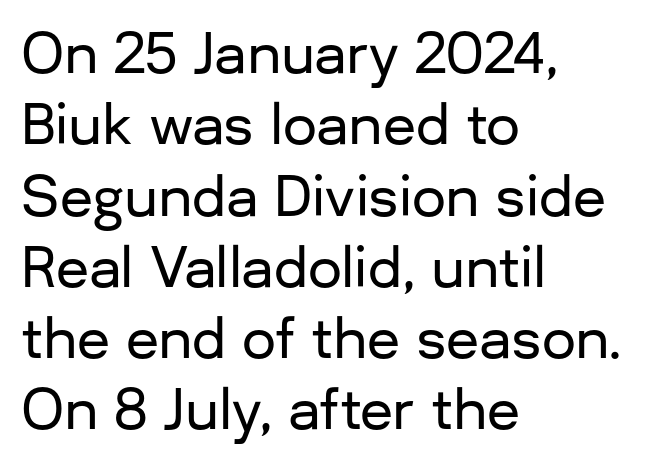
Q: Is the text italic (slanted)? A: No, it is upright.
Q: Is the typeface a serif or a sans-serif typeface? A: Sans-serif.
Q: Is the text underlined? A: No.
Q: How is the paragraph aligned? A: Left-aligned.
Q: Is the spacing between letters normal or unusually wide? A: Normal.
Q: Is the spacing between lines tight, normal or loose? A: Normal.
Q: Width (condensed, normal, or wide)? A: Normal.
Q: Stroke contrast? A: Low.
Q: x-height? A: Medium.
Q: Monospaced? A: No.
